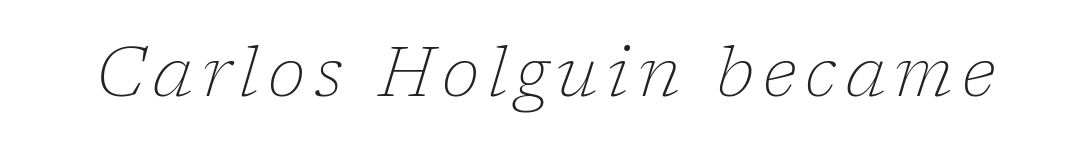
Q: Is the text bold? A: No.
Q: Is the text italic (slanted)? A: Yes, it leans right by about 17 degrees.
Q: Is the typeface a serif or a sans-serif typeface? A: Serif.
Q: Is the text underlined? A: No.
Q: Width (condensed, normal, or wide)? A: Normal.
Q: Stroke contrast? A: Low.
Q: x-height? A: Medium.
Q: Monospaced? A: No.
